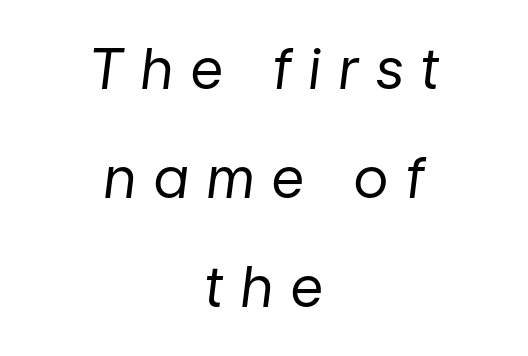
Q: Is the text bold? A: No.
Q: Is the text italic (slanted)? A: Yes, it leans right by about 7 degrees.
Q: Is the text underlined? A: No.
Q: How is the paragraph aligned? A: Centered.
Q: Is the spacing between letters normal or unusually wide? A: Unusually wide.
Q: Is the spacing between lines tight, normal or loose? A: Loose.
Q: Width (condensed, normal, or wide)? A: Normal.
Q: Stroke contrast? A: Low.
Q: x-height? A: Medium.
Q: Monospaced? A: No.
